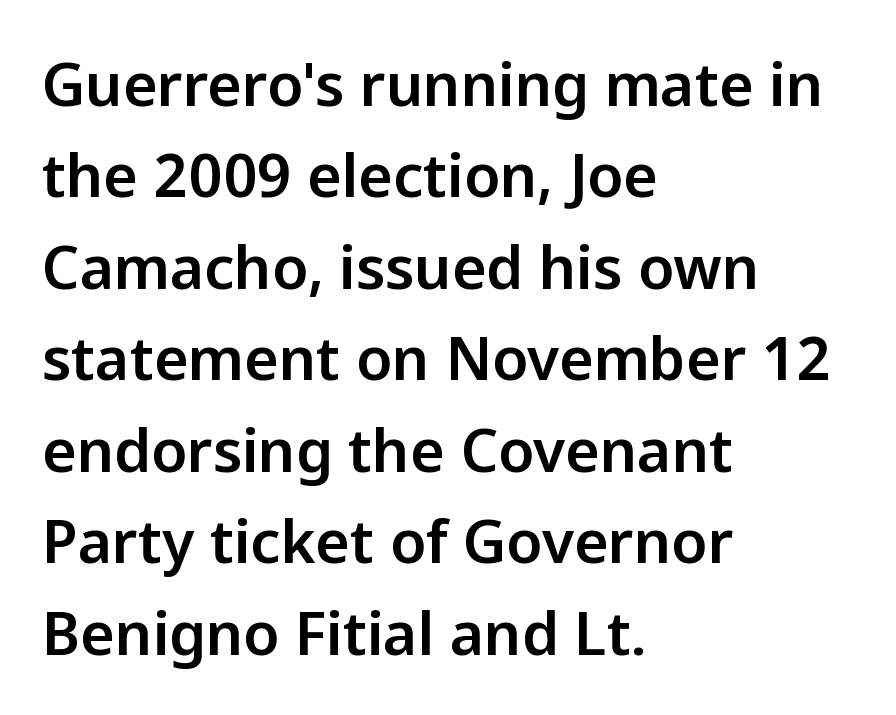
Regular leading. In terms of posture, this sample is upright. Each letter keeps its own natural width here, so spacing adapts to shape. The passage shown has conventional tracking throughout. Where is the straight margin? On the left.
